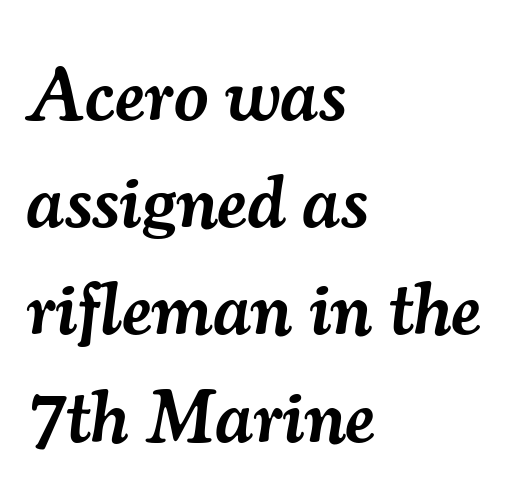
The image shows 75 px semibold serif type, italic (leaning right); set left-aligned, normal line spacing (1.43x), normal letter spacing, not underlined; medium stroke contrast and a small x-height.
